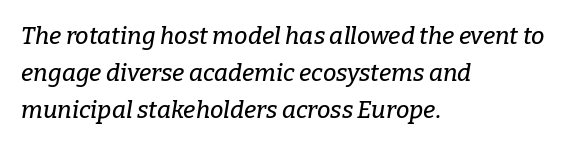
Q: Is the text italic (slanted)? A: Yes, it leans right by about 9 degrees.
Q: Is the text underlined? A: No.
Q: How is the paragraph aligned? A: Left-aligned.
Q: Is the spacing between letters normal or unusually wide? A: Normal.
Q: Is the spacing between lines tight, normal or loose? A: Normal.
